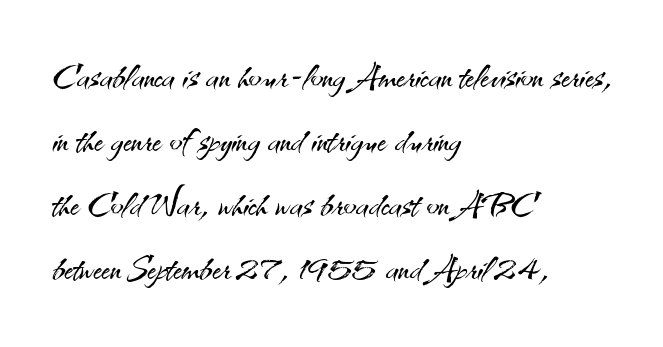
The rendering shows plain stroke endings on the letterforms — a sans-serif design. The face used here is rendered with its standard letterfit. Each line starts at the same left margin while the right side varies. A bare baseline throughout the passage.
